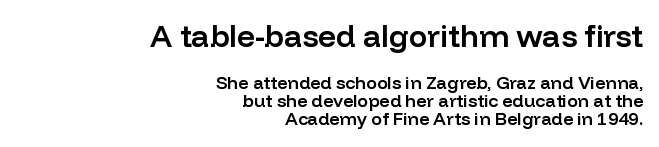
The image shows 31 px semibold sans-serif type, upright; set right-aligned, tight line spacing (0.99x), normal letter spacing, not underlined; the first (top) block is 1.72x larger; low stroke contrast and a medium x-height.
